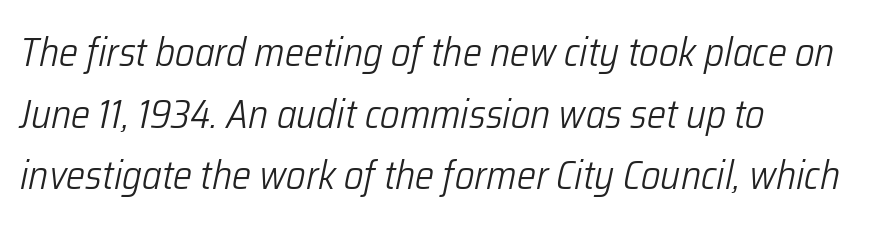
{"italic": "yes", "lean": "right", "slant_degrees": 12, "bold": "no", "weight": "light", "width": "condensed", "stroke_contrast": "low", "x_height": "medium", "monospaced": "no", "underline": "no", "align": "left", "line_spacing": "normal", "line_spacing_ratio": 1.54, "letter_spacing": "normal", "letter_spacing_em": 0.0, "glyph_px": 40}
